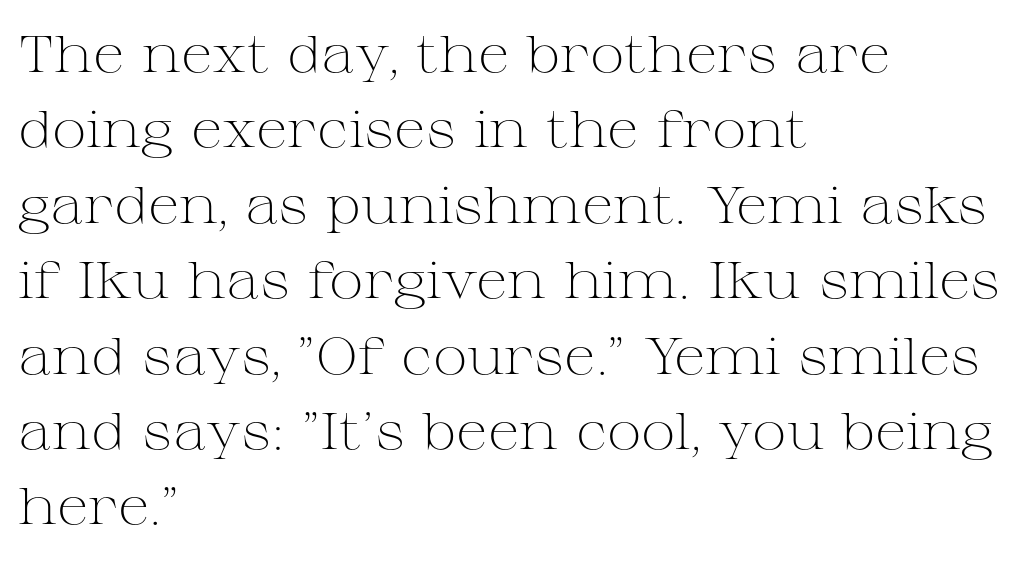
The image shows 52 px light, wide serif type, upright; set left-aligned, normal line spacing (1.45x), normal letter spacing, not underlined; medium stroke contrast and a medium x-height.
